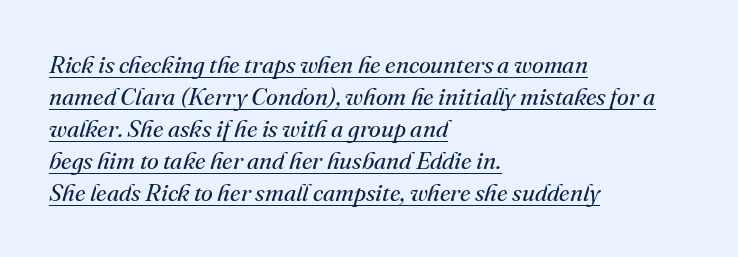
How are the letters spaced? Ordinarily, with no added tracking. The specimen reads as italic at a glance. Every row of glyphs begins at an identical x-position on the left. The passage shown is not bold in any degree.
